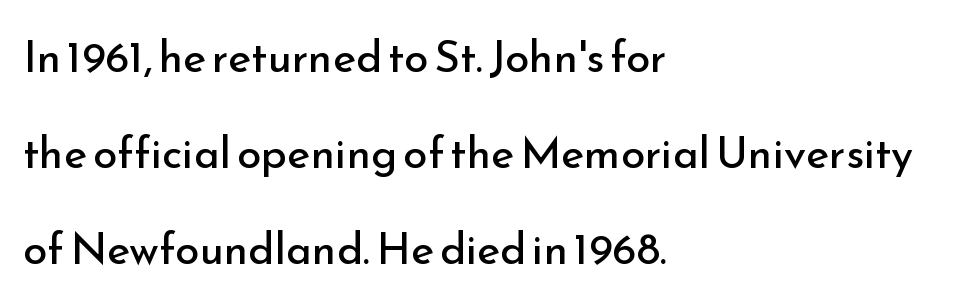
{"serif": "no", "italic": "no", "bold": "no", "weight": "regular", "width": "normal", "stroke_contrast": "low", "x_height": "small", "monospaced": "no", "underline": "no", "align": "left", "line_spacing": "loose", "line_spacing_ratio": 2.18, "letter_spacing": "normal", "letter_spacing_em": 0.0, "glyph_px": 44}
